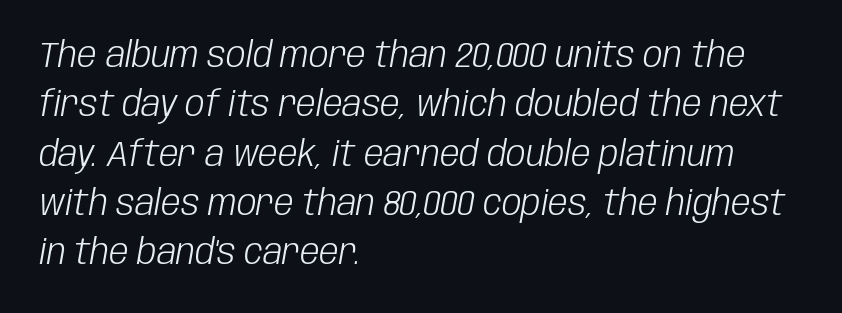
The letters advance in unequal steps, a hallmark of proportional type. Standard letterfit; no display-style spreading of the glyphs. Designer's note — italics engaged. Bare-footed words on every line. The setting favours the left margin, as ordinary paragraphs usually do. Vertically, the passage feels balanced, rows spaced as you'd expect.
